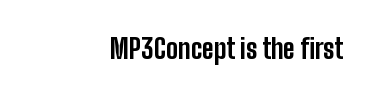
Q: Is the text bold? A: Yes.
Q: Is the text italic (slanted)? A: No, it is upright.
Q: Is the text underlined? A: No.
Q: How is the paragraph aligned? A: Right-aligned.
Q: Is the spacing between letters normal or unusually wide? A: Normal.
